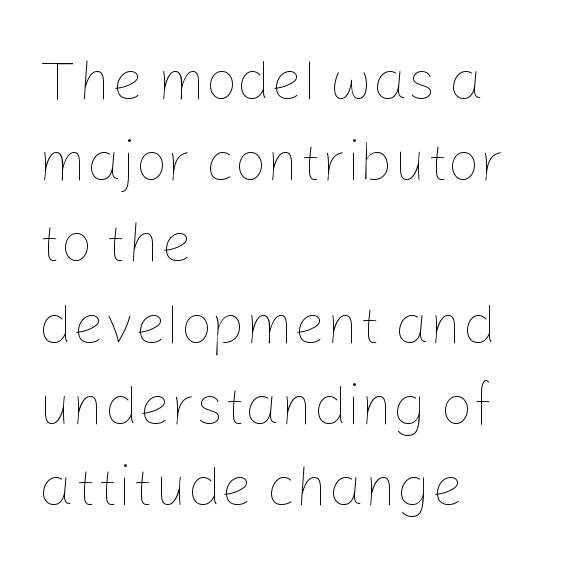
Typeset ragged right — the left edge is the straight one. The horizontal fit of the characters is conventional and even. Rule under the text: the space is simply empty. Italic? Not at all — the glyphs are vertical.
